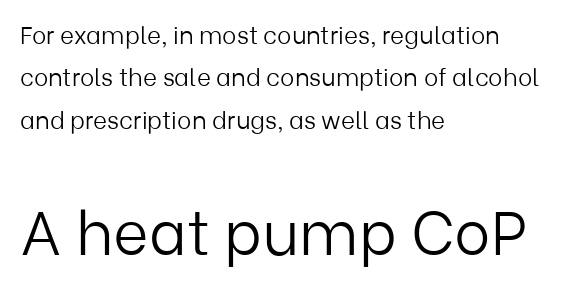
{"serif": "no", "italic": "no", "bold": "no", "weight": "light", "width": "normal", "stroke_contrast": "low", "x_height": "medium", "monospaced": "no", "underline": "no", "align": "left", "line_spacing_ratio": 1.77, "letter_spacing": "normal", "letter_spacing_em": 0.0, "larger_block": "second", "size_ratio": 2.54, "glyph_px": 61}
